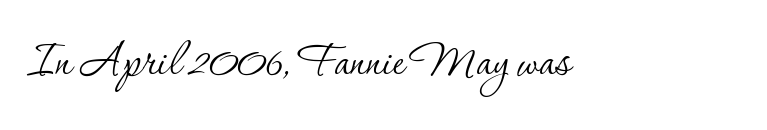
{"serif": "yes", "bold": "no", "weight": "thin", "width": "normal", "stroke_contrast": "low", "x_height": "small", "monospaced": "no", "underline": "no", "letter_spacing": "normal", "letter_spacing_em": 0.0, "glyph_px": 57}
